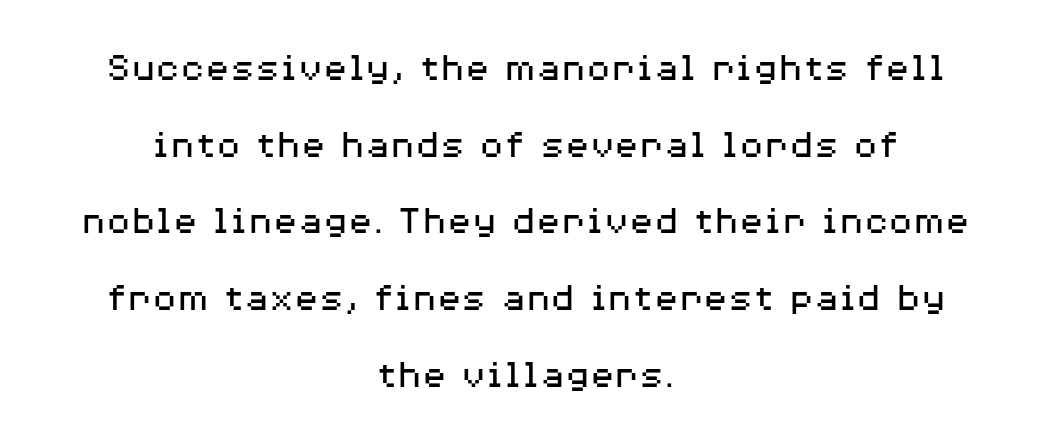
Q: Is the text bold? A: No.
Q: Is the text italic (slanted)? A: No, it is upright.
Q: Is the typeface a serif or a sans-serif typeface? A: Sans-serif.
Q: Is the text underlined? A: No.
Q: How is the paragraph aligned? A: Centered.
Q: Is the spacing between letters normal or unusually wide? A: Normal.
Q: Width (condensed, normal, or wide)? A: Wide.
Q: Stroke contrast? A: Medium.
Q: x-height? A: Medium.
Q: Monospaced? A: No.
